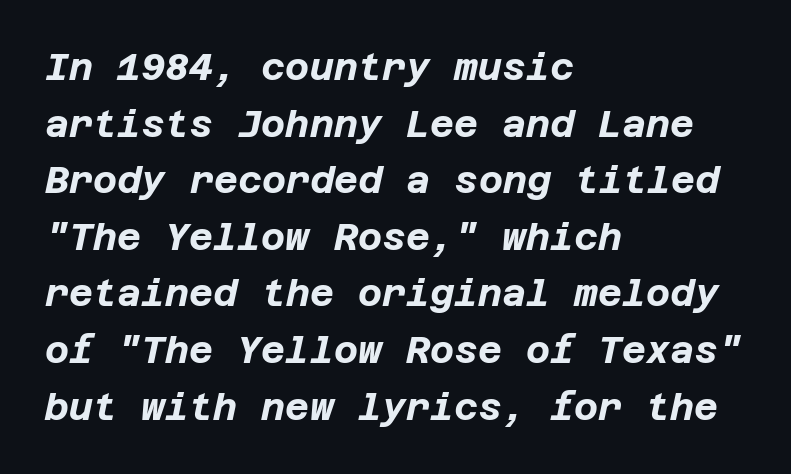
The image shows 37 px bold type, italic (leaning right); set left-aligned, normal line spacing (1.53x), normal letter spacing, not underlined; low stroke contrast and a large x-height.
